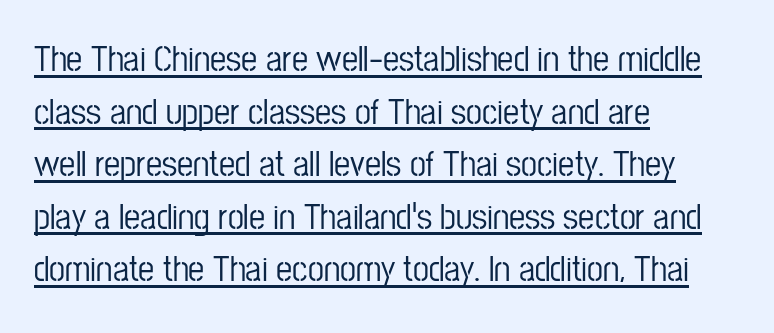
{"serif": "no", "italic": "no", "width": "condensed", "stroke_contrast": "low", "x_height": "medium", "monospaced": "no", "underline": "yes", "align": "left", "line_spacing": "normal", "line_spacing_ratio": 1.46, "letter_spacing": "normal", "letter_spacing_em": 0.0, "glyph_px": 36}
